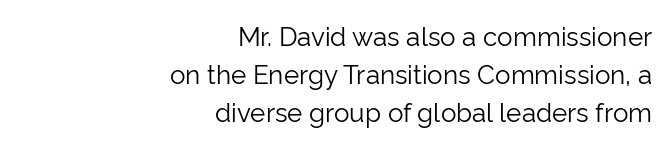
{"italic": "no", "bold": "no", "underline": "no", "align": "right", "line_spacing": "normal", "line_spacing_ratio": 1.46, "letter_spacing": "normal", "letter_spacing_em": 0.0, "glyph_px": 26}
